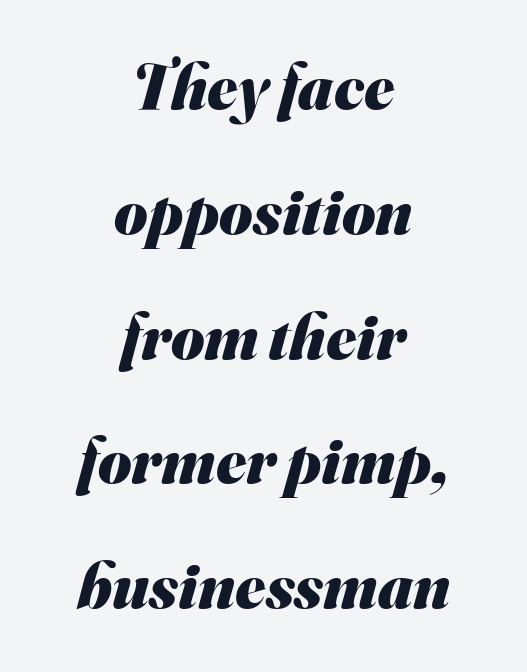
The image shows 64 px heavy sans-serif type; set centered, loose line spacing (1.95x), normal letter spacing, not underlined; medium stroke contrast and a small x-height.
